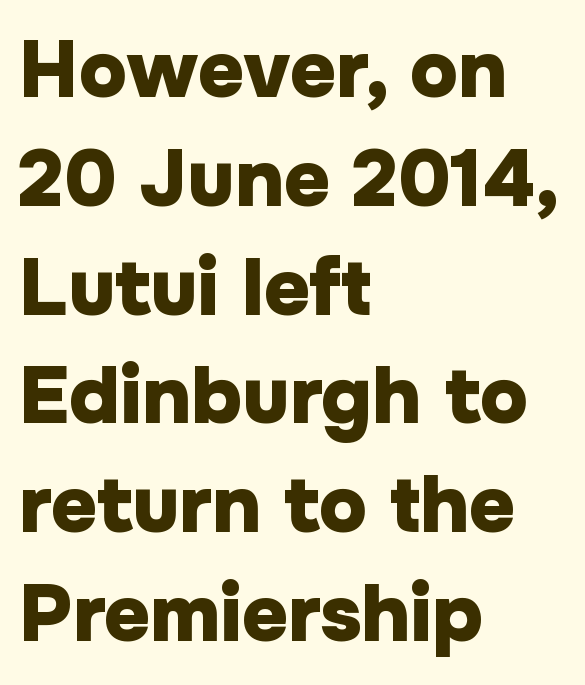
{"serif": "no", "italic": "no", "bold": "yes", "weight": "heavy", "width": "normal", "stroke_contrast": "low", "x_height": "medium", "monospaced": "no", "underline": "no", "align": "left", "line_spacing": "normal", "line_spacing_ratio": 1.36, "letter_spacing": "normal", "letter_spacing_em": 0.0, "glyph_px": 80}
